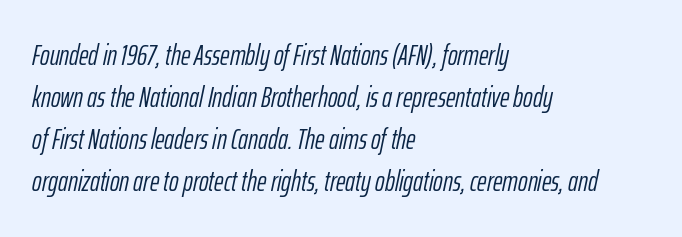
Notice how descenders clear the ascenders below comfortably — that's standard leading. Slanted lettering throughout. Do the characters align in a grid? No, the font is proportional. A classic flush-left, rag-right setting is used for this passage. No extra tracking has been applied to these lines.
